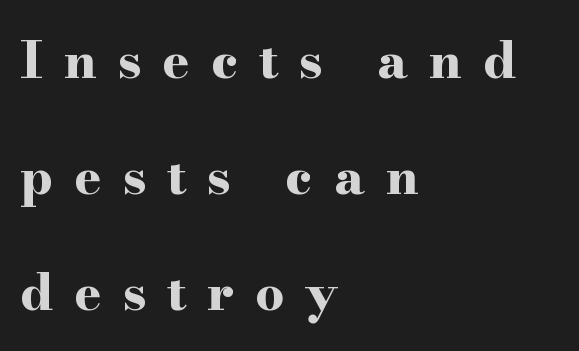
{"serif": "yes", "italic": "no", "bold": "yes", "weight": "bold", "width": "wide", "stroke_contrast": "high", "x_height": "small", "monospaced": "no", "underline": "no", "align": "left", "line_spacing": "loose", "line_spacing_ratio": 2.27, "letter_spacing": "wide", "letter_spacing_em": 0.41, "glyph_px": 51}
